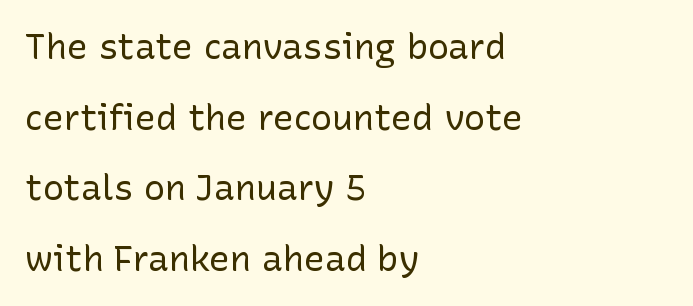
{"serif": "no", "italic": "no", "bold": "no", "weight": "regular", "width": "normal", "stroke_contrast": "low", "x_height": "medium", "monospaced": "no", "underline": "no", "align": "left", "line_spacing": "loose", "line_spacing_ratio": 2.02, "letter_spacing": "normal", "letter_spacing_em": 0.0, "glyph_px": 35}
